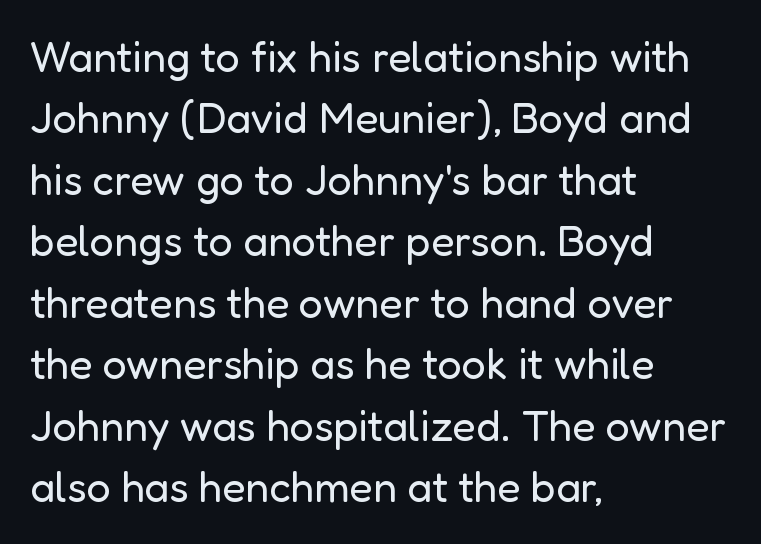
The image shows 43 px regular-weight sans-serif type, upright; set left-aligned, normal line spacing (1.43x), normal letter spacing, not underlined; low stroke contrast and a medium x-height.
